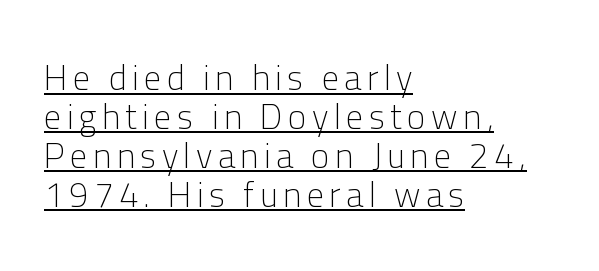
The image shows 35 px light sans-serif type, upright; set left-aligned, tight line spacing (1.11x), underlined; low stroke contrast and a medium x-height.
